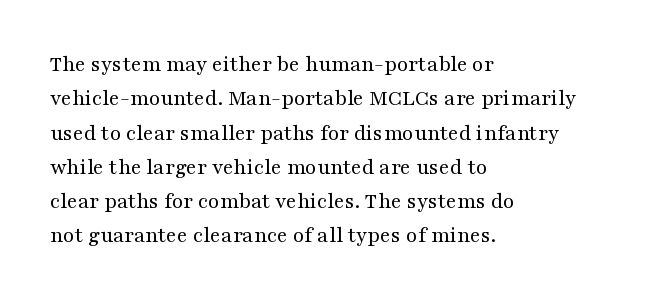
The vertical gap from one line to the next is medium. These lines were composed using upright roman letters. Horizontal alignment here is leftward, the default for most running prose. The gaps between neighbouring characters are ordinary and unremarkable. Weight: regular or lighter.
